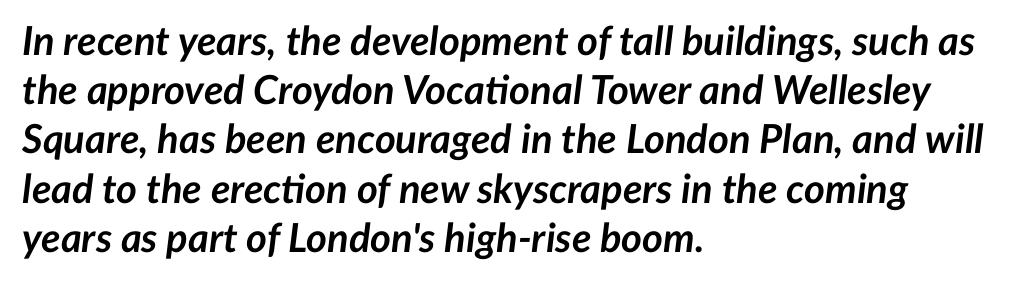
Q: Is the text bold? A: Yes.
Q: Is the text italic (slanted)? A: Yes, it leans right by about 7 degrees.
Q: Is the text underlined? A: No.
Q: How is the paragraph aligned? A: Left-aligned.
Q: Is the spacing between letters normal or unusually wide? A: Normal.
Q: Width (condensed, normal, or wide)? A: Normal.
Q: Stroke contrast? A: Low.
Q: x-height? A: Medium.
Q: Monospaced? A: No.
